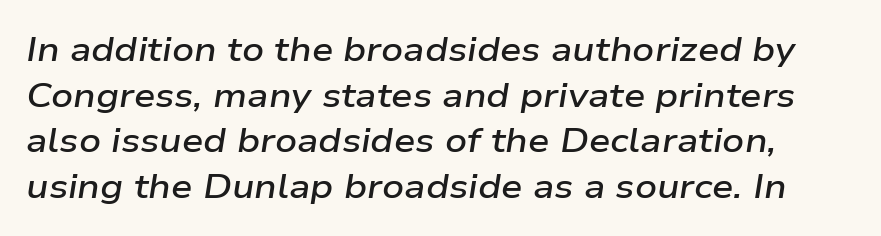
The image shows 34 px semibold, wide type, italic (leaning right); set normal line spacing (1.34x), normal letter spacing, not underlined; low stroke contrast and a medium x-height.
